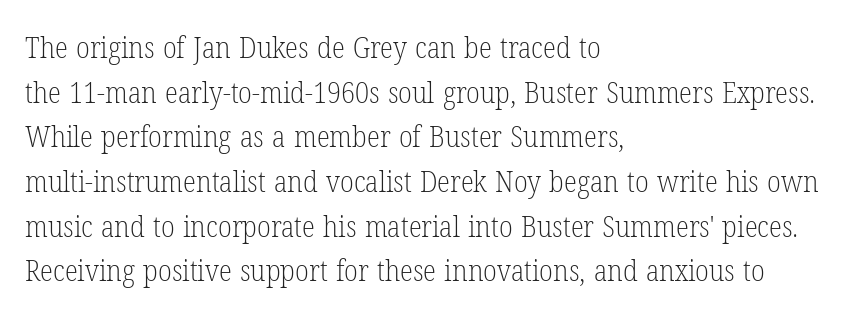
{"serif": "yes", "italic": "no", "bold": "no", "weight": "light", "width": "condensed", "stroke_contrast": "low", "x_height": "medium", "monospaced": "no", "underline": "no", "align": "left", "line_spacing": "normal", "line_spacing_ratio": 1.49, "letter_spacing": "normal", "letter_spacing_em": 0.0, "glyph_px": 30}
